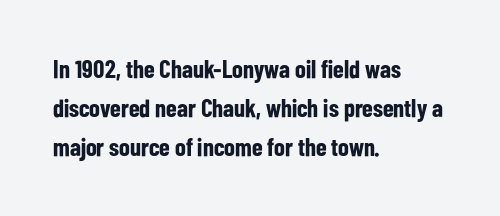
Vertical strokes here are truly vertical. In terms of letterspacing, this is plain default setting. This block has exactly the height ordinary leading produces. Pretty heavy lettering here — definitely bold.
